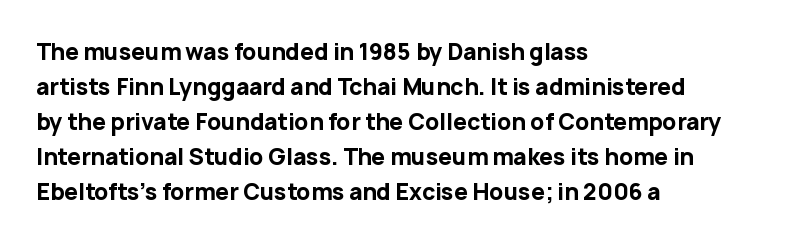
The image shows 22 px bold type, upright; set left-aligned, normal line spacing (1.59x), normal letter spacing, not underlined.
